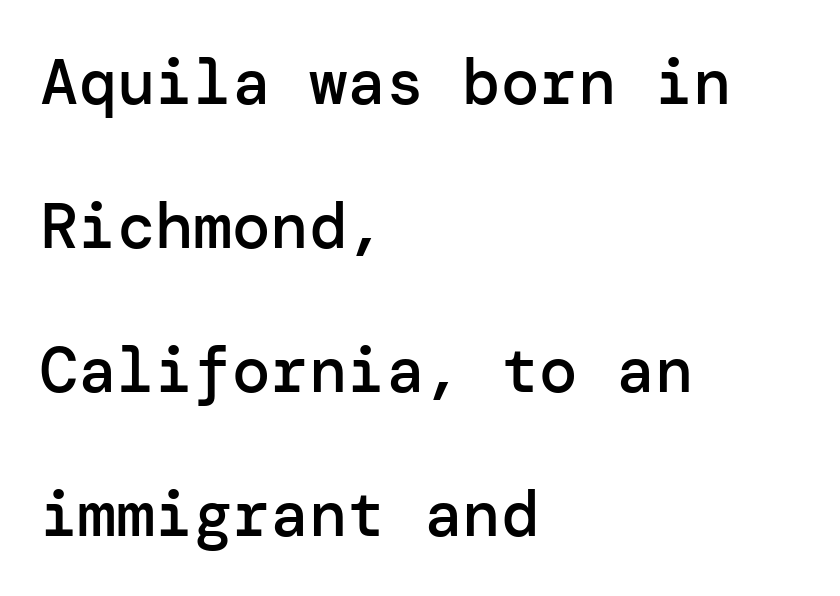
The image shows 64 px semibold sans-serif type, upright; set left-aligned, loose line spacing (2.25x), normal letter spacing, not underlined; low stroke contrast and a medium x-height.
